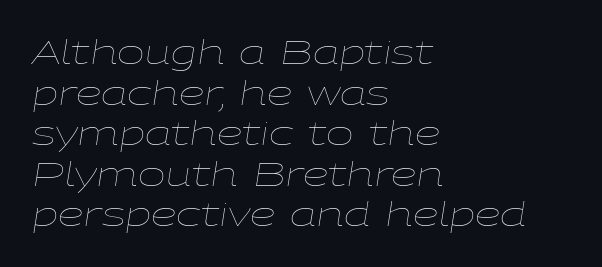
The passage shown has conventional tracking throughout. This sample has the flowing, uneven cadence of proportional lettering. This reads as an unemphasized weight, regular at the heaviest. The font's italic variant was chosen for this text. All the whitespace from short lines collects on the right.
